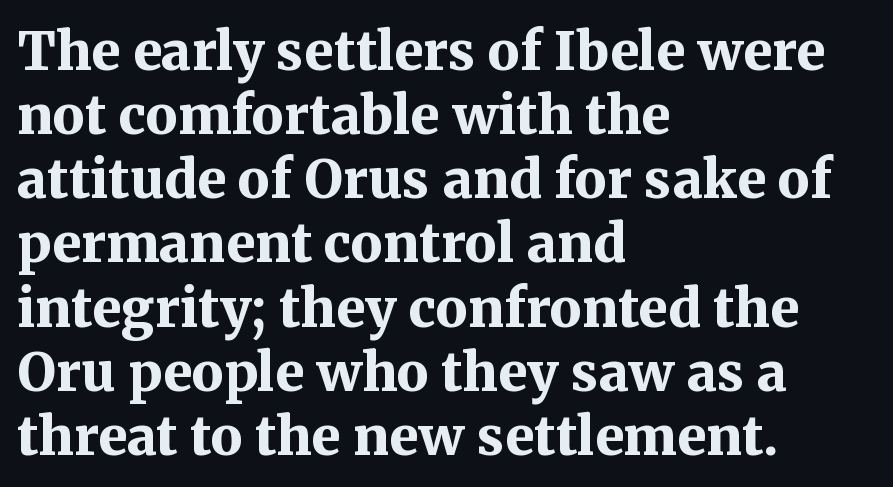
The image shows 53 px bold serif type, upright; set left-aligned, line spacing 1.21x, normal letter spacing, not underlined; medium stroke contrast and a medium x-height.
